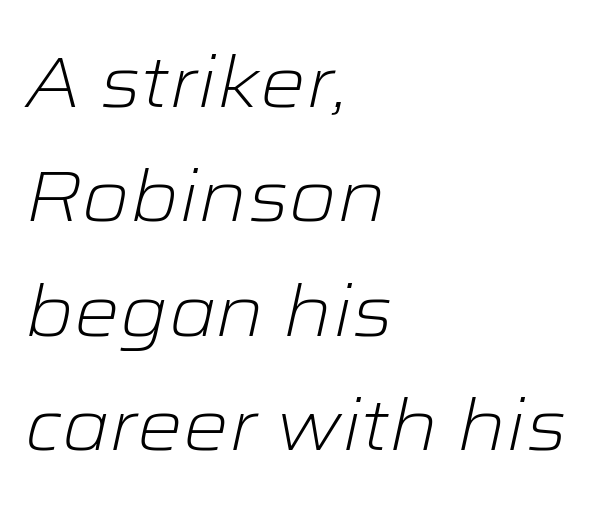
Character widths vary here, with narrow letters taking less room than wide ones. Letter spacing: default. The space directly below the letters is spotless. This sample uses an oblique cut, with every glyph tilted off the vertical. These lines sit exactly where default settings would place them. The font sits on the lighter half of the weight spectrum, regular included.
